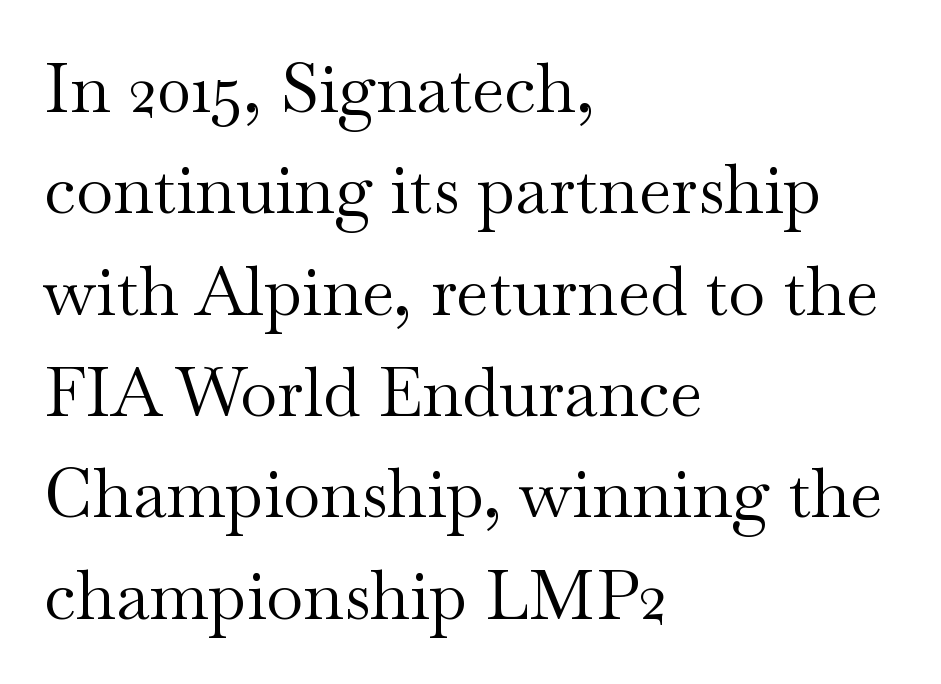
Q: Is the text bold? A: No.
Q: Is the text italic (slanted)? A: No, it is upright.
Q: Is the typeface a serif or a sans-serif typeface? A: Serif.
Q: Is the text underlined? A: No.
Q: How is the paragraph aligned? A: Left-aligned.
Q: Is the spacing between letters normal or unusually wide? A: Normal.
Q: Is the spacing between lines tight, normal or loose? A: Normal.
Q: Width (condensed, normal, or wide)? A: Wide.
Q: Stroke contrast? A: Medium.
Q: x-height? A: Small.
Q: Monospaced? A: No.
